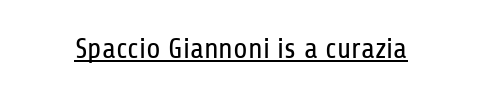
{"serif": "no", "italic": "no", "bold": "no", "weight": "regular", "width": "condensed", "stroke_contrast": "low", "x_height": "medium", "monospaced": "no", "underline": "yes", "letter_spacing": "normal", "letter_spacing_em": 0.0, "glyph_px": 29}
